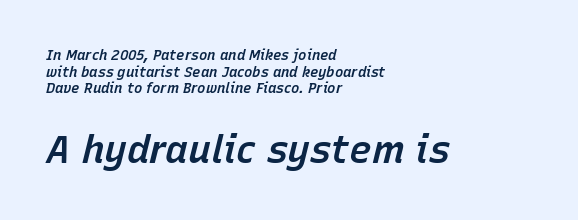
{"italic": "yes", "lean": "right", "slant_degrees": 15, "bold": "semi", "weight": "semibold", "width": "normal", "stroke_contrast": "low", "x_height": "medium", "monospaced": "no", "underline": "no", "align": "left", "line_spacing_ratio": 1.19, "letter_spacing": "normal", "letter_spacing_em": 0.0, "larger_block": "second", "size_ratio": 2.71, "glyph_px": 38}
